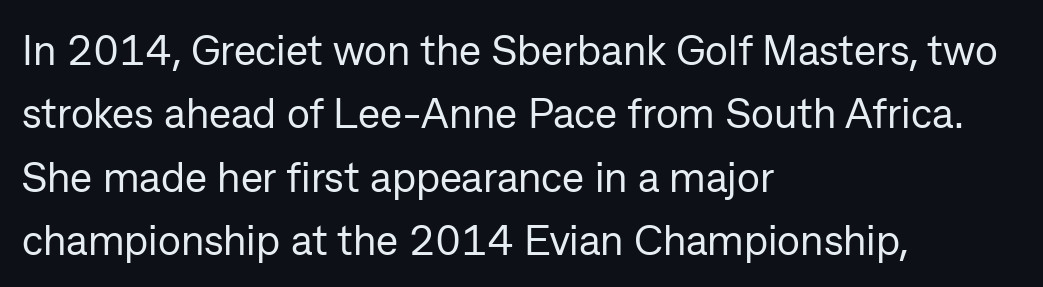
{"serif": "no", "italic": "no", "bold": "no", "weight": "regular", "width": "normal", "stroke_contrast": "low", "x_height": "medium", "monospaced": "no", "underline": "no", "align": "left", "line_spacing": "normal", "line_spacing_ratio": 1.51, "letter_spacing": "normal", "letter_spacing_em": 0.0, "glyph_px": 42}
